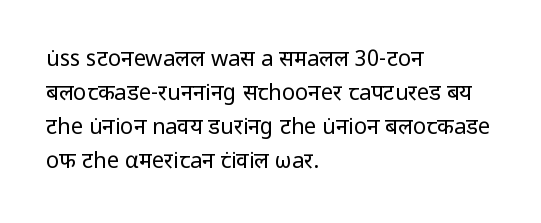
These lines stack with their left ends in a neat column. Any mark beneath the type? The region is blank. Short note: letters normally spaced. The type sits square on the baseline with zero lean.
